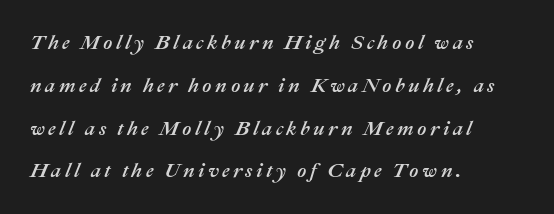
Q: Is the text italic (slanted)? A: Yes, it leans right by about 22 degrees.
Q: Is the text underlined? A: No.
Q: How is the paragraph aligned? A: Left-aligned.
Q: Is the spacing between lines tight, normal or loose? A: Loose.
